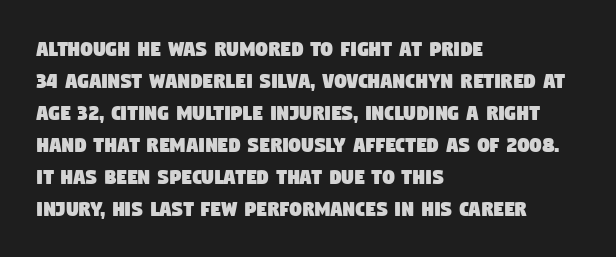
The image shows 24 px text type; set left-aligned, normal line spacing (1.33x), normal letter spacing, not underlined.
